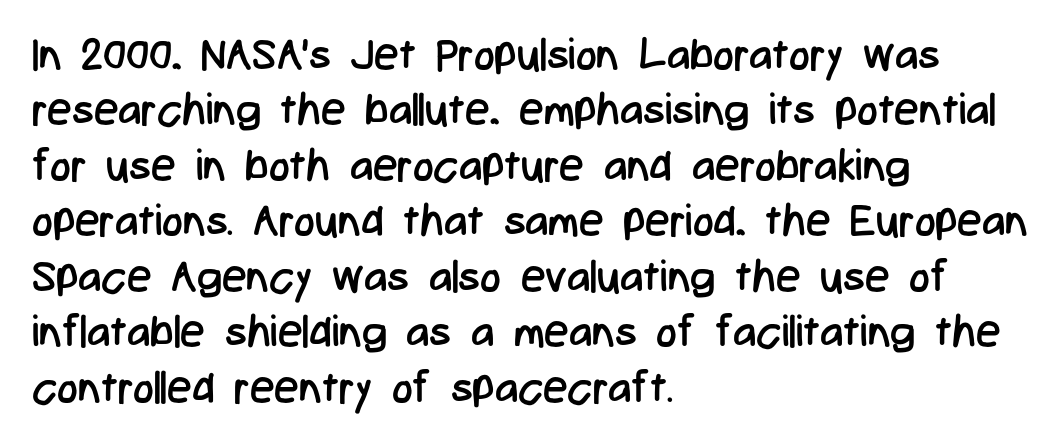
Q: Is the text bold? A: No.
Q: Is the text italic (slanted)? A: No, it is upright.
Q: Is the typeface a serif or a sans-serif typeface? A: Sans-serif.
Q: Is the text underlined? A: No.
Q: How is the paragraph aligned? A: Left-aligned.
Q: Is the spacing between letters normal or unusually wide? A: Normal.
Q: Is the spacing between lines tight, normal or loose? A: Normal.
Q: Width (condensed, normal, or wide)? A: Condensed.
Q: Stroke contrast? A: Low.
Q: x-height? A: Medium.
Q: Monospaced? A: No.
